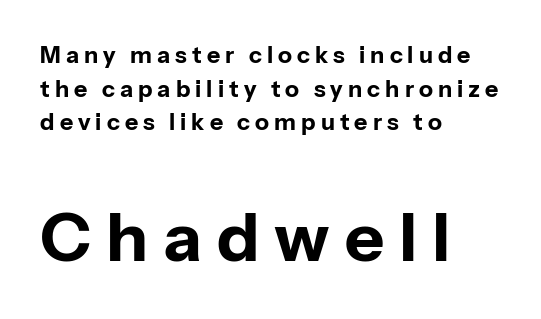
{"serif": "no", "italic": "no", "bold": "yes", "weight": "bold", "width": "normal", "stroke_contrast": "low", "x_height": "medium", "monospaced": "no", "underline": "no", "align": "left", "line_spacing": "normal", "line_spacing_ratio": 1.46, "letter_spacing": "wide", "letter_spacing_em": 0.22, "larger_block": "second", "size_ratio": 2.96, "glyph_px": 68}
